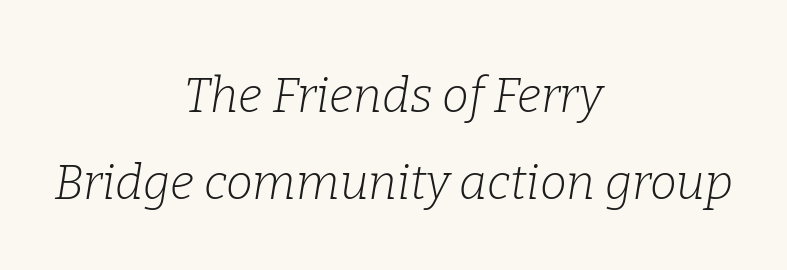
The image shows 48 px light serif type, italic (leaning right); set centered, line spacing 1.82x, normal letter spacing, not underlined; low stroke contrast and a medium x-height.
